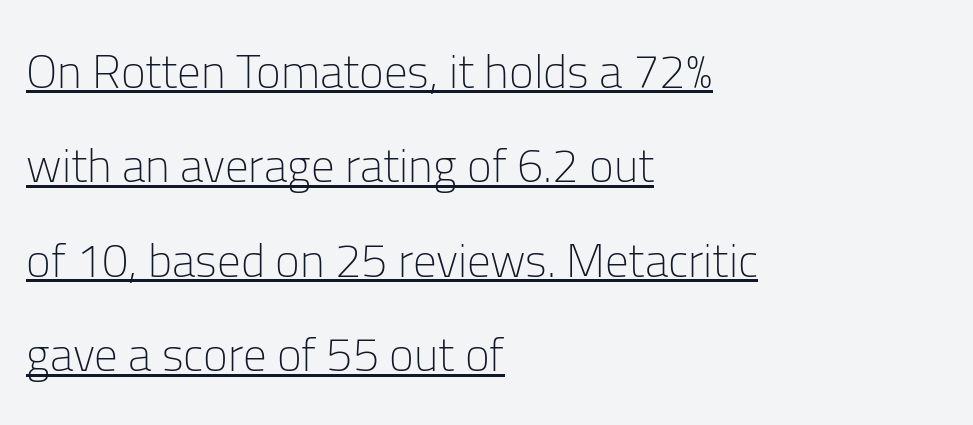
{"serif": "no", "italic": "no", "bold": "no", "weight": "light", "width": "normal", "stroke_contrast": "low", "x_height": "medium", "monospaced": "no", "underline": "yes", "align": "left", "line_spacing": "loose", "line_spacing_ratio": 2.01, "letter_spacing": "normal", "letter_spacing_em": 0.0, "glyph_px": 47}
